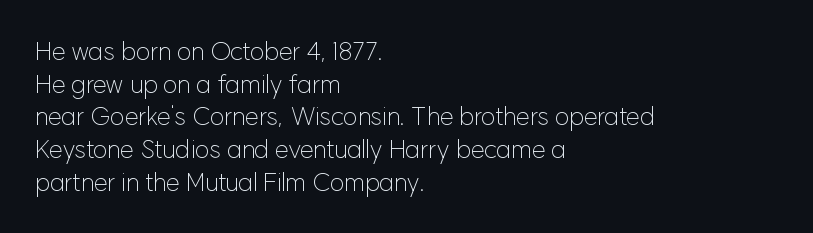
Q: Is the text bold? A: No.
Q: Is the text italic (slanted)? A: No, it is upright.
Q: Is the text underlined? A: No.
Q: How is the paragraph aligned? A: Left-aligned.
Q: Is the spacing between letters normal or unusually wide? A: Normal.
Q: Is the spacing between lines tight, normal or loose? A: Normal.
